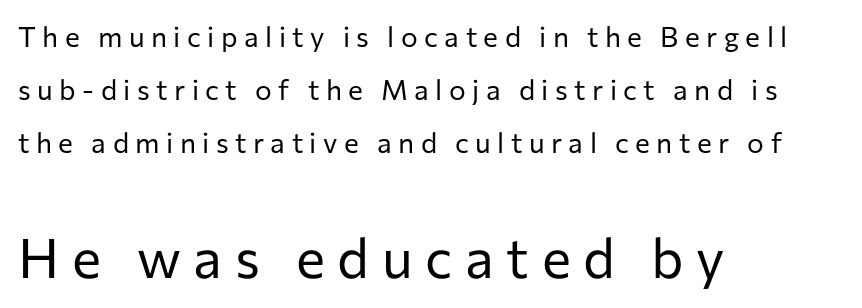
{"serif": "no", "italic": "no", "bold": "no", "weight": "regular", "width": "normal", "stroke_contrast": "low", "x_height": "medium", "monospaced": "no", "underline": "no", "align": "left", "line_spacing": "loose", "line_spacing_ratio": 1.9, "letter_spacing": "wide", "letter_spacing_em": 0.23, "larger_block": "second", "size_ratio": 1.96, "glyph_px": 55}
